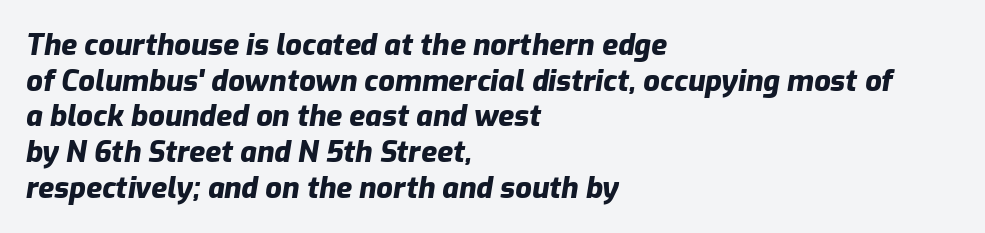
Pretty heavy lettering here — definitely bold. Words appear dense and cohesive because spacing is normal. The rendering uses natural spacing where letterforms have individual widths. The specimen omits any rule beneath the text block's lines. The text carries the slant typical of an italic or oblique font. Layout note: lines flush left.
